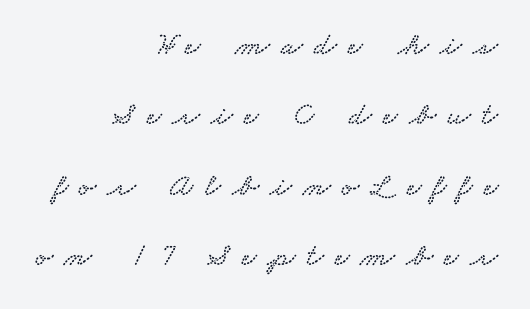
{"width": "wide", "stroke_contrast": "low", "x_height": "small", "monospaced": "no", "underline": "no", "align": "right", "line_spacing": "loose", "line_spacing_ratio": 2.2, "letter_spacing": "wide", "letter_spacing_em": 0.35, "glyph_px": 32}
